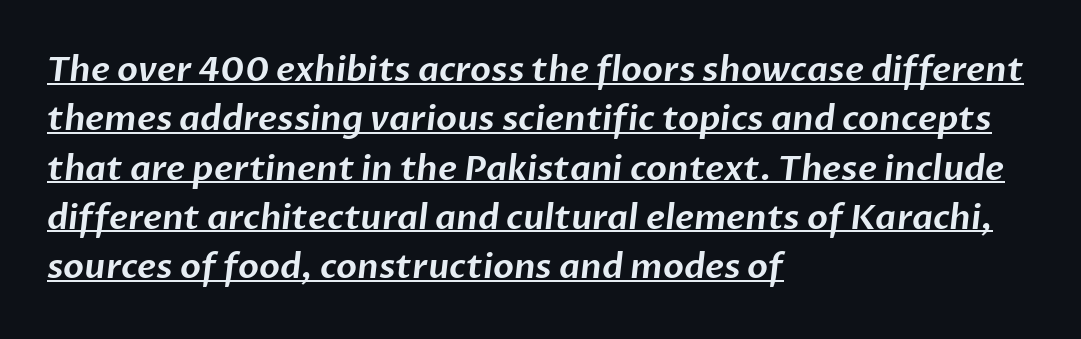
Note: no serifs on the glyphs. A typesetter would call this proportional, since set widths differ per character. The space between consecutive lines is moderate. Notice how a bar underscores the lettering throughout. The horizontal fit of the characters is conventional and even. The text block is weighted toward the left margin, trailing off unevenly rightward.
